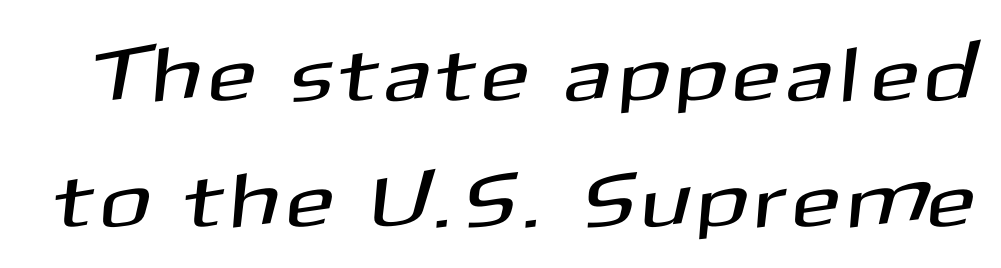
The image shows 77 px sans-serif type; set normal line spacing (1.63x), not underlined; medium stroke contrast and a medium x-height.
